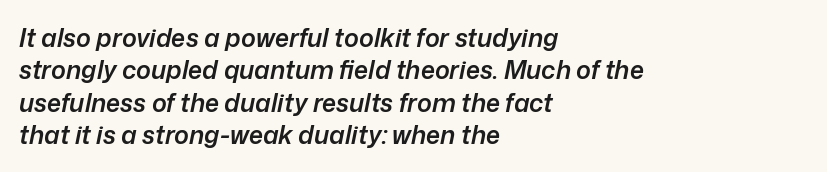
The image shows 25 px text type, italic (leaning right); set left-aligned, normal line spacing (1.3x), normal letter spacing, not underlined.
